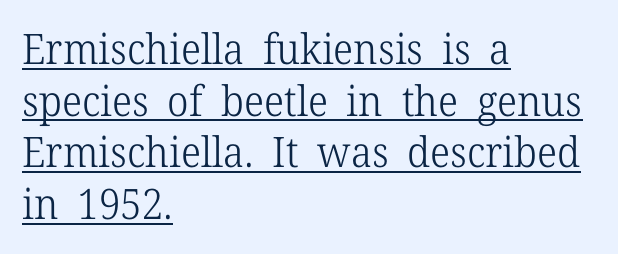
Casual observation: everything's shoved over to the left. Is there an underline? Yes — a line sits under the letters. Observe the serifs anchoring each vertical stroke in this sample. Proportional: the letters do not fall into vertical columns. Compared with typical body copy, the letter spacing here is the same.
